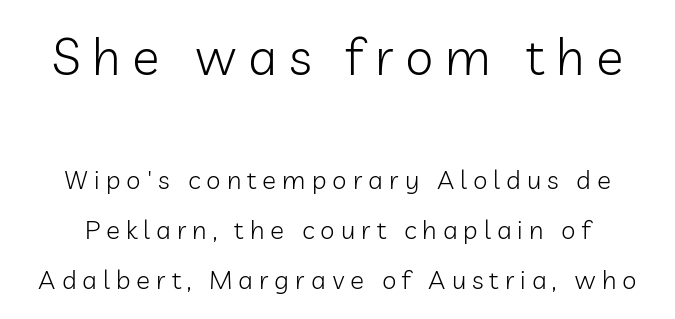
{"serif": "no", "italic": "no", "bold": "no", "weight": "light", "width": "normal", "stroke_contrast": "low", "x_height": "medium", "monospaced": "no", "underline": "no", "line_spacing": "loose", "line_spacing_ratio": 1.92, "letter_spacing": "wide", "letter_spacing_em": 0.23, "larger_block": "first", "size_ratio": 1.96, "glyph_px": 51}
